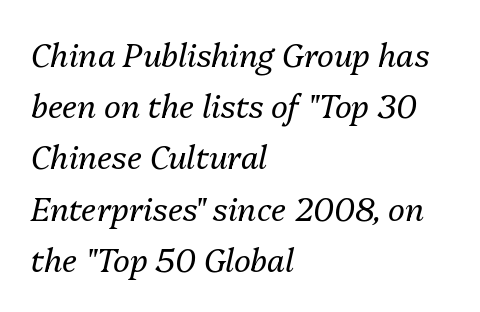
You could call the tracking neutral — neither tight nor loose. Reading down the block, your eye returns to a fixed left position each line. One glance says typical: line gaps are just what's usual. Each letter keeps its own natural width here, so spacing adapts to shape.
